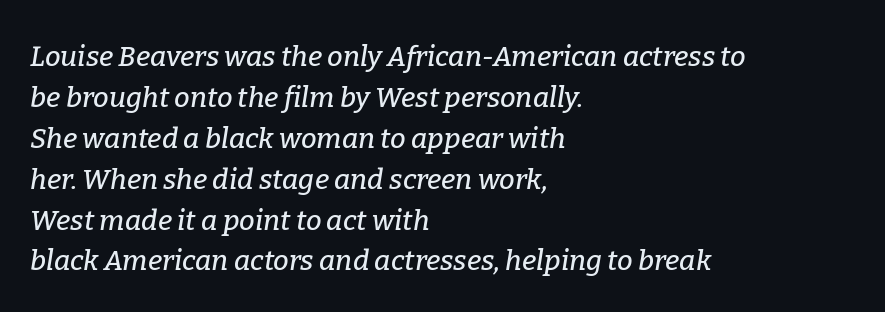
Here the designer chose a conventional face with non-uniform glyph widths. Where is the straight margin? On the left. Check the space under the baseline: it is left empty. Observe the ordinary spacing: letters are neighbours, not strangers. Honestly, the row spacing looks completely unremarkable. Check where the strokes stop: tiny serifs finish them off.
